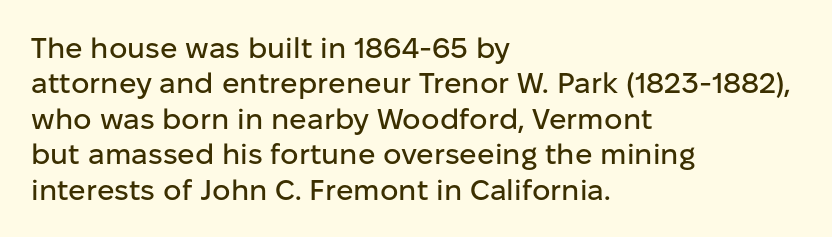
Q: Is the text italic (slanted)? A: No, it is upright.
Q: Is the typeface a serif or a sans-serif typeface? A: Sans-serif.
Q: Is the text underlined? A: No.
Q: How is the paragraph aligned? A: Left-aligned.
Q: Is the spacing between letters normal or unusually wide? A: Normal.
Q: Width (condensed, normal, or wide)? A: Normal.
Q: Stroke contrast? A: Low.
Q: x-height? A: Medium.
Q: Monospaced? A: No.
